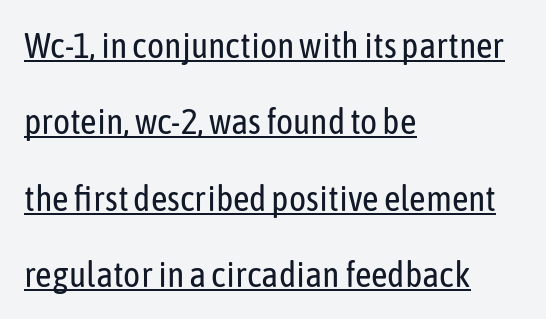
{"serif": "no", "italic": "no", "bold": "no", "weight": "regular", "width": "condensed", "stroke_contrast": "low", "x_height": "medium", "monospaced": "no", "underline": "yes", "align": "left", "line_spacing": "loose", "line_spacing_ratio": 2.12, "letter_spacing": "normal", "letter_spacing_em": 0.0, "glyph_px": 36}
